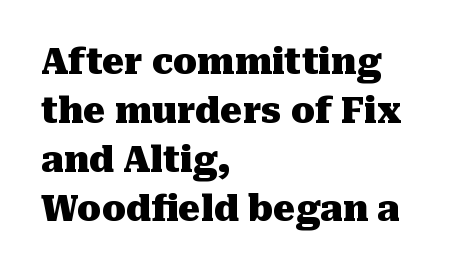
{"serif": "yes", "italic": "no", "bold": "yes", "weight": "heavy", "width": "normal", "stroke_contrast": "medium", "x_height": "medium", "monospaced": "no", "underline": "no", "align": "left", "line_spacing": "normal", "line_spacing_ratio": 1.4, "letter_spacing": "normal", "letter_spacing_em": 0.0, "glyph_px": 35}
